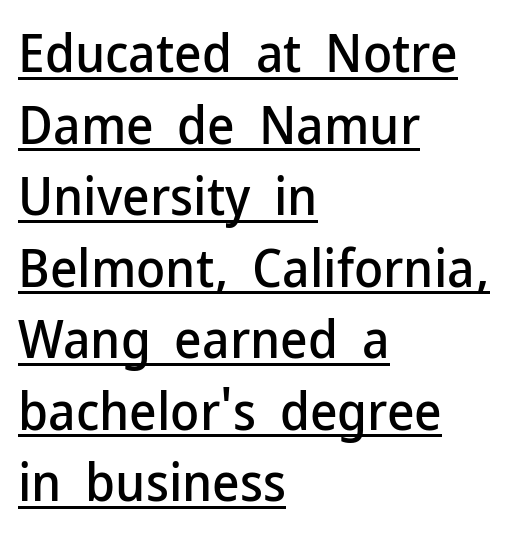
The face used here is proportionally spaced, like ordinary book or web type. Emphasis is given by a line drawn under the lettering. Tracking here is standard; glyphs follow each other at the usual distance. Classification — sans serif.
